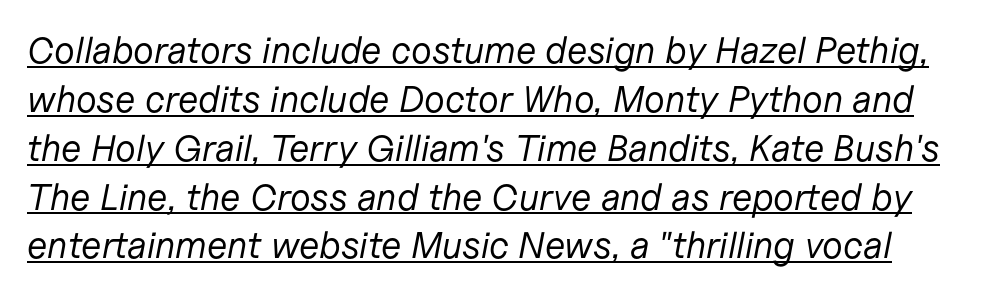
The image shows 37 px regular-weight type, italic (leaning right); set normal line spacing (1.32x), normal letter spacing, underlined; low stroke contrast and a medium x-height.
